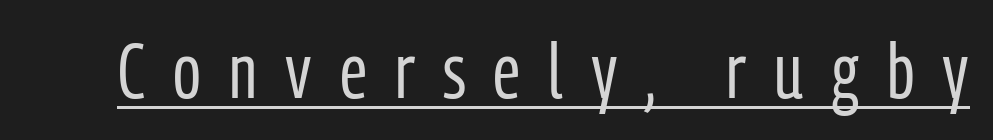
{"serif": "no", "italic": "no", "bold": "no", "weight": "regular", "width": "condensed", "stroke_contrast": "low", "x_height": "medium", "monospaced": "no", "underline": "yes", "letter_spacing": "wide", "letter_spacing_em": 0.37, "glyph_px": 76}
